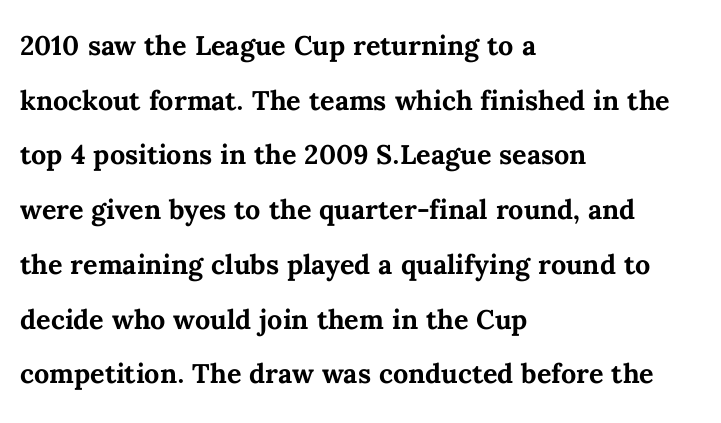
Q: Is the text bold? A: Yes.
Q: Is the text italic (slanted)? A: No, it is upright.
Q: Is the text underlined? A: No.
Q: How is the paragraph aligned? A: Left-aligned.
Q: Is the spacing between letters normal or unusually wide? A: Normal.
Q: Is the spacing between lines tight, normal or loose? A: Normal.
Q: Width (condensed, normal, or wide)? A: Normal.
Q: Stroke contrast? A: Medium.
Q: x-height? A: Medium.
Q: Monospaced? A: No.
